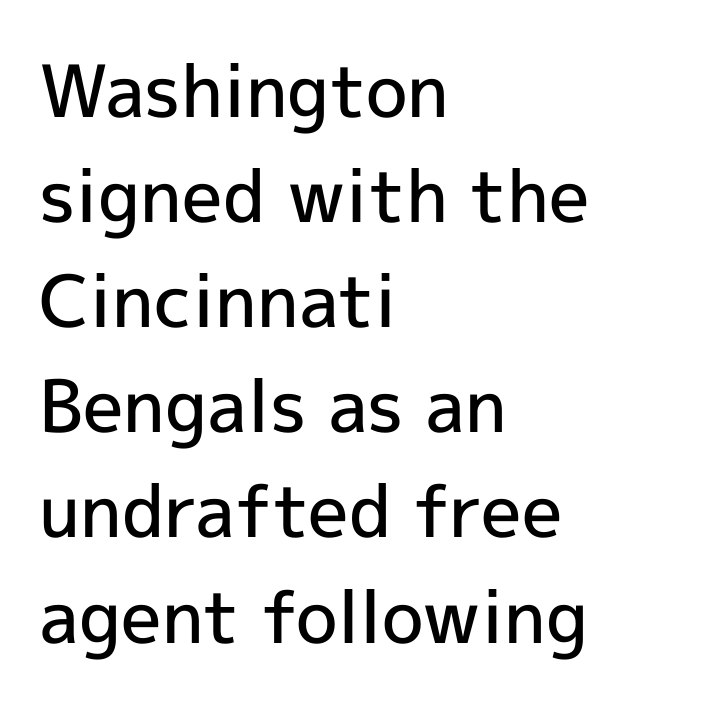
Evenly set lines give the paragraph a standard silhouette. Every character sits straight up, as roman type does. This is moderately heavy type, rendered in semibold. The letterforms sit shoulder to shoulder at normal distance. The letters advance in unequal steps, a hallmark of proportional type. These lines are set flush left with a ragged right edge.
